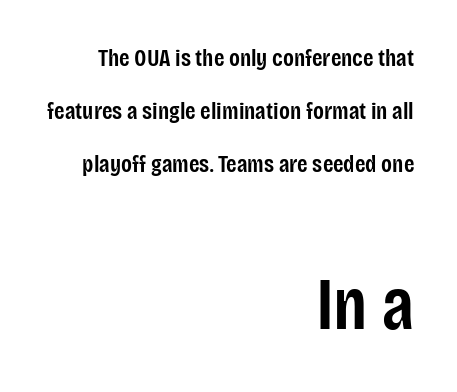
The image shows 73 px semibold, condensed sans-serif type, upright; set right-aligned, loose line spacing (2.21x), normal letter spacing, not underlined; the second (bottom) block is 3.04x larger; low stroke contrast and a large x-height.
